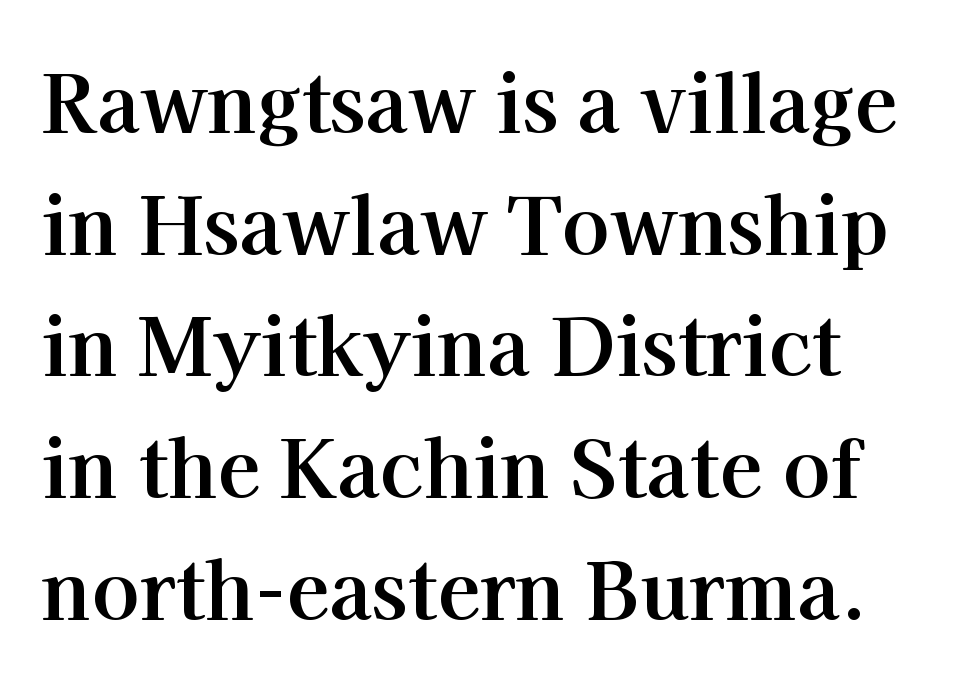
The image shows 79 px bold serif type, upright; set left-aligned, normal line spacing (1.54x), normal letter spacing, not underlined; high stroke contrast and a medium x-height.
